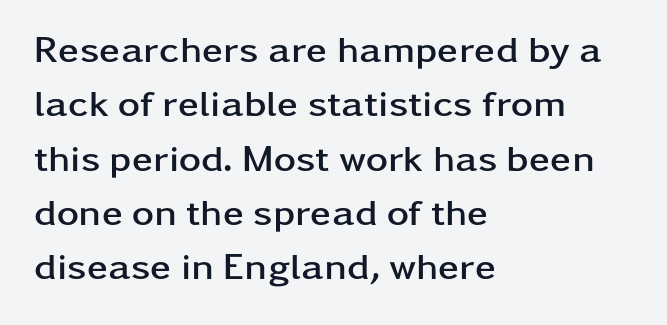
Q: Is the text bold? A: Yes.
Q: Is the text italic (slanted)? A: No, it is upright.
Q: Is the typeface a serif or a sans-serif typeface? A: Sans-serif.
Q: Is the text underlined? A: No.
Q: How is the paragraph aligned? A: Left-aligned.
Q: Is the spacing between letters normal or unusually wide? A: Normal.
Q: Is the spacing between lines tight, normal or loose? A: Normal.
Q: Width (condensed, normal, or wide)? A: Wide.
Q: Stroke contrast? A: Low.
Q: x-height? A: Medium.
Q: Monospaced? A: No.
